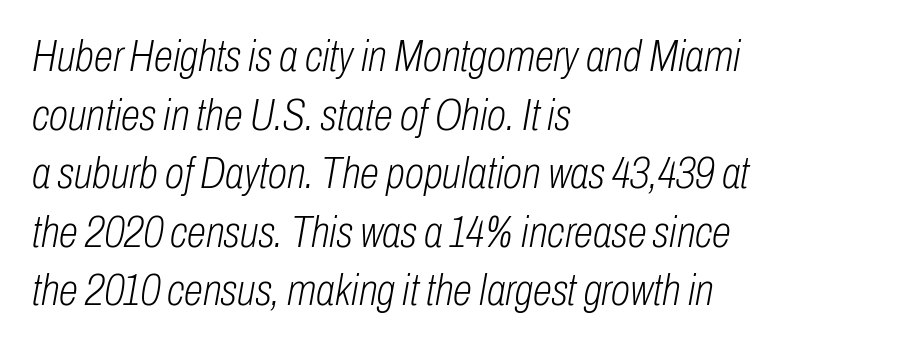
The image shows 44 px light, condensed type, italic (leaning right); set left-aligned, normal line spacing (1.33x), normal letter spacing, not underlined; low stroke contrast and a medium x-height.
